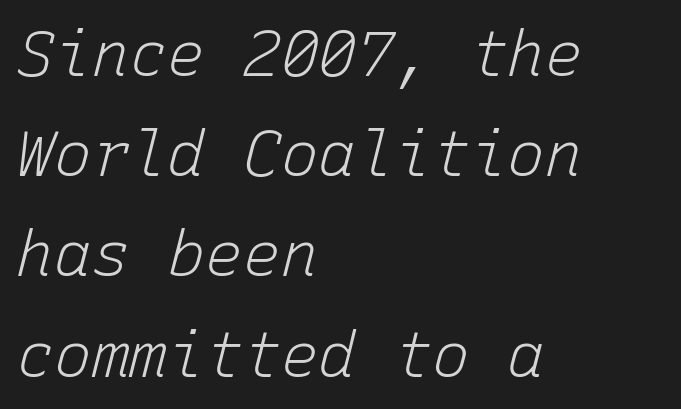
The glyphs look as if they've been sheared to an angle. Leading matches the norm, producing a regular column. Nothing unusual about the tracking: characters are spaced as the font intends. Heft: none added — not bold. You could count columns in this text — the font is strictly monospaced.
